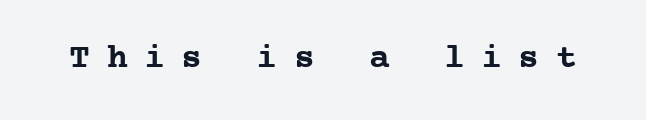
Q: Is the text bold? A: Yes.
Q: Is the text italic (slanted)? A: No, it is upright.
Q: Is the typeface a serif or a sans-serif typeface? A: Serif.
Q: Is the text underlined? A: No.
Q: Is the spacing between letters normal or unusually wide? A: Unusually wide.
Q: Width (condensed, normal, or wide)? A: Normal.
Q: Stroke contrast? A: Low.
Q: x-height? A: Medium.
Q: Monospaced? A: Yes.
